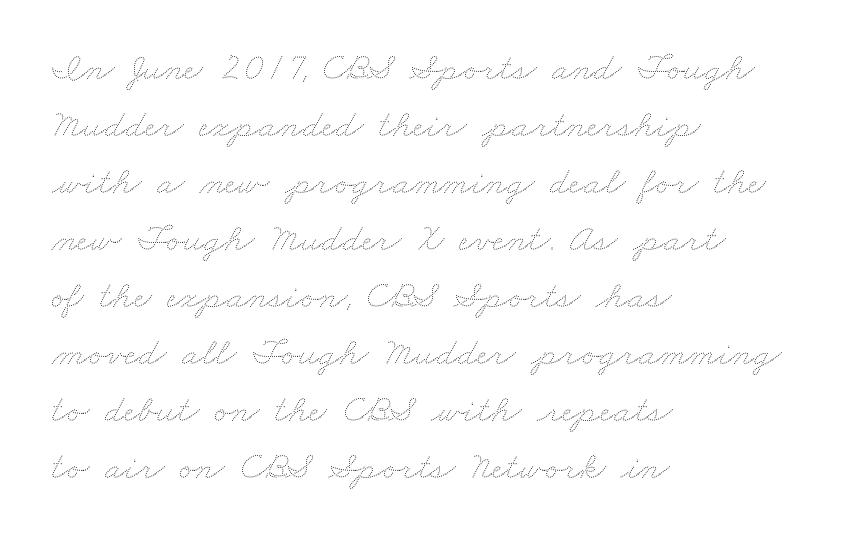
Bare-footed words on every line. Whoever set this chose a conventional vertical rhythm. The letterforms sit at book weight or below. In CSS terms this would be text-align: left. These lines are rendered in a variable-pitch font.
